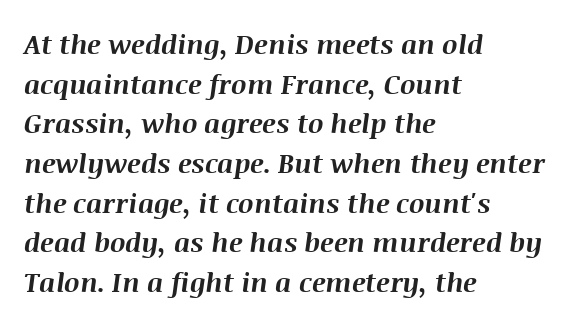
The image shows 27 px bold type, italic (leaning right); set left-aligned, normal line spacing (1.47x), normal letter spacing, not underlined.
